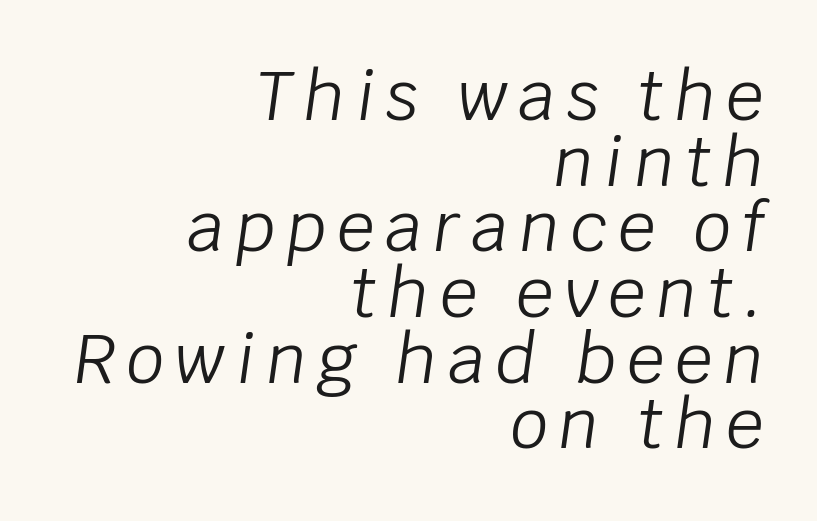
Horizontal bands of white between lines are thin slivers. Horizontally, the lines are justified to the trailing edge only. Emphasis-style slanted type is in use. Rule under the text: the space is simply empty. Bold? No — there's no thickening of the strokes. Think of a printed novel: that variable character pitch is what you see here.
